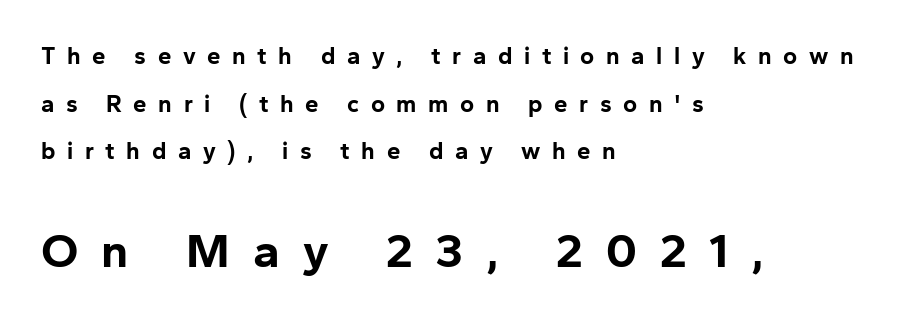
{"serif": "no", "italic": "no", "bold": "yes", "weight": "bold", "width": "normal", "stroke_contrast": "low", "x_height": "medium", "monospaced": "no", "underline": "no", "align": "left", "line_spacing": "loose", "line_spacing_ratio": 1.98, "letter_spacing": "wide", "letter_spacing_em": 0.48, "larger_block": "second", "size_ratio": 2.0, "glyph_px": 48}
